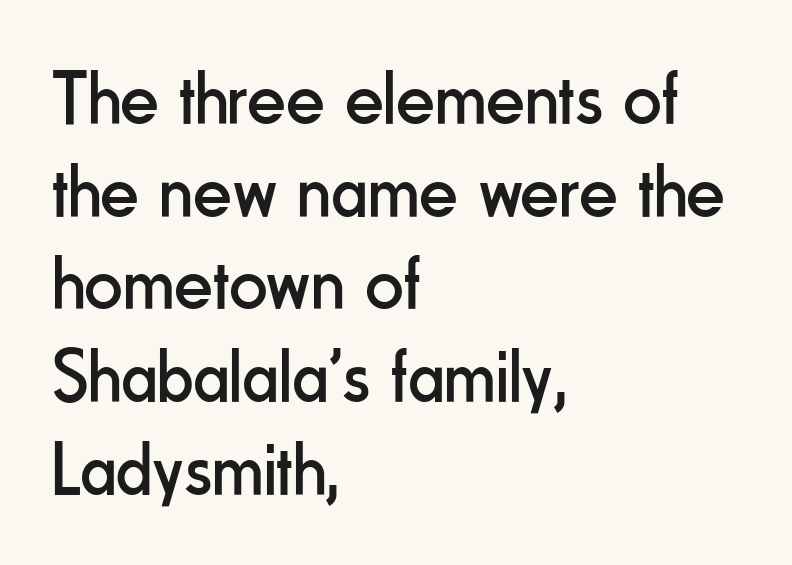
Q: Is the text bold? A: No.
Q: Is the text italic (slanted)? A: No, it is upright.
Q: Is the typeface a serif or a sans-serif typeface? A: Sans-serif.
Q: Is the text underlined? A: No.
Q: How is the paragraph aligned? A: Left-aligned.
Q: Is the spacing between letters normal or unusually wide? A: Normal.
Q: Width (condensed, normal, or wide)? A: Condensed.
Q: Stroke contrast? A: Low.
Q: x-height? A: Small.
Q: Monospaced? A: No.
